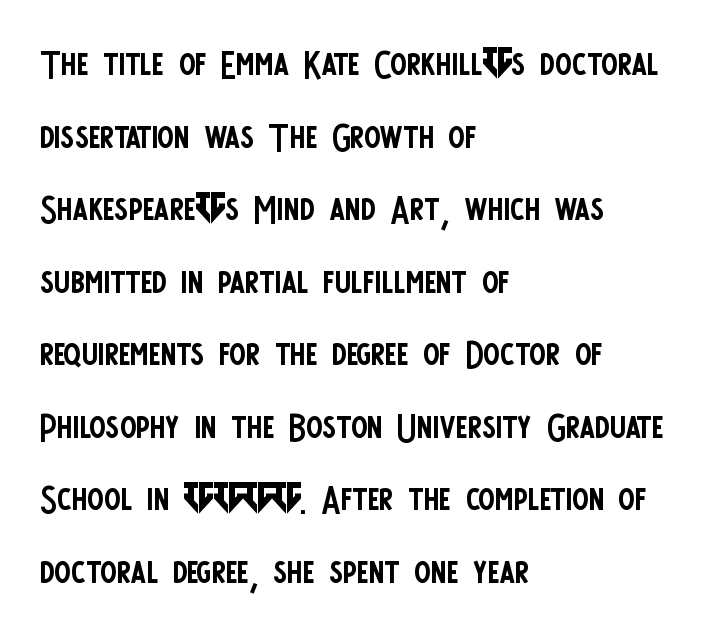
{"serif": "no", "italic": "no", "bold": "no", "weight": "regular", "width": "condensed", "stroke_contrast": "low", "x_height": "large", "monospaced": "no", "underline": "no", "align": "left", "line_spacing": "normal", "line_spacing_ratio": 1.48, "letter_spacing": "normal", "letter_spacing_em": 0.0, "glyph_px": 49}
